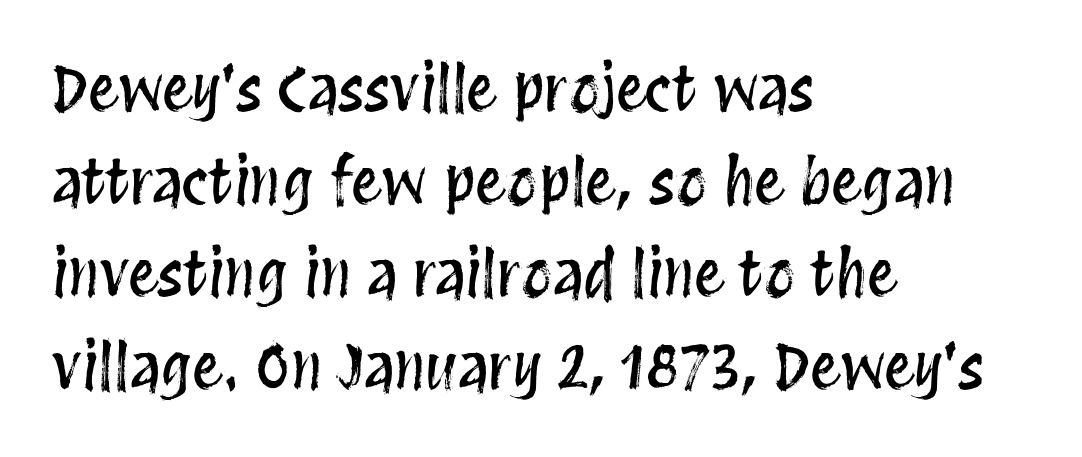
{"italic": "no", "width": "condensed", "stroke_contrast": "medium", "x_height": "large", "monospaced": "no", "underline": "no", "align": "left", "line_spacing": "normal", "line_spacing_ratio": 1.52, "letter_spacing": "normal", "letter_spacing_em": 0.0, "glyph_px": 61}
